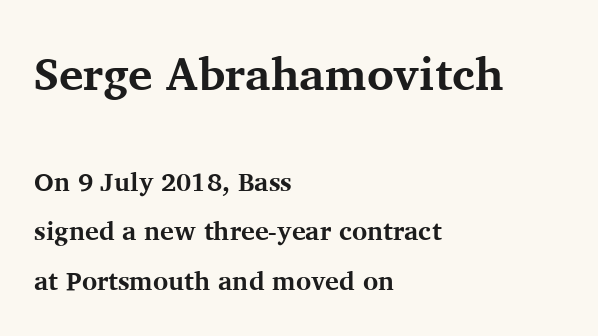
The text block is weighted toward the left margin, trailing off unevenly rightward. The typography opts for an upright posture over an oblique one. Old-style or modern, the face here clearly has serifs. There is no visible air inserted between adjacent glyphs. Weight check: bold — yes, fully.
